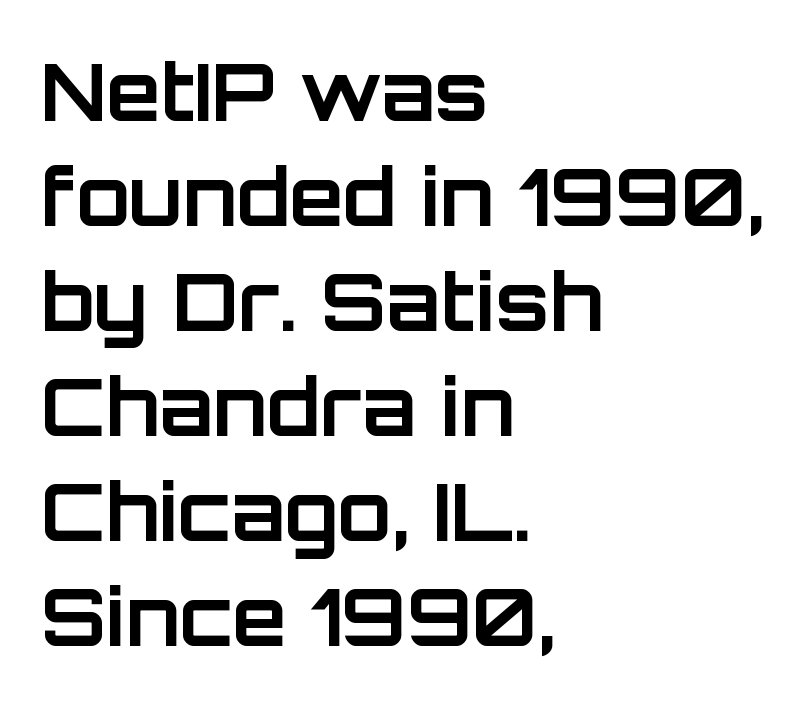
The image shows 79 px bold sans-serif type, upright; set left-aligned, normal line spacing (1.33x), normal letter spacing, not underlined; low stroke contrast and a large x-height.
